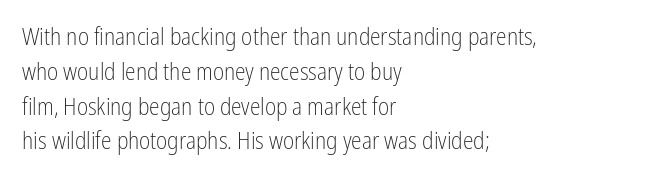
The image shows 24 px text type, upright; set left-aligned, normal line spacing (1.45x), normal letter spacing, not underlined.
